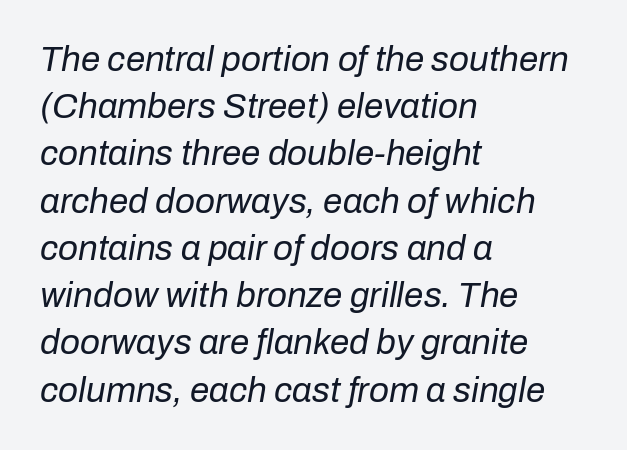
The image shows 35 px regular-weight type, italic (leaning right); set left-aligned, normal line spacing (1.35x), normal letter spacing, not underlined; low stroke contrast and a medium x-height.
